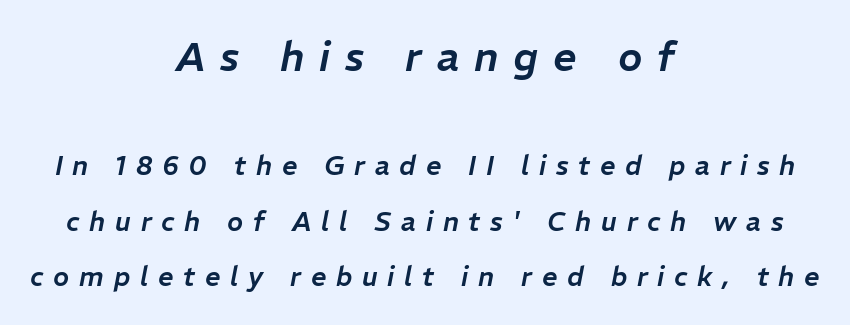
{"italic": "yes", "lean": "right", "slant_degrees": 11, "width": "normal", "stroke_contrast": "low", "x_height": "medium", "monospaced": "no", "underline": "no", "align": "center", "line_spacing": "loose", "line_spacing_ratio": 2.07, "letter_spacing": "wide", "letter_spacing_em": 0.36, "larger_block": "first", "size_ratio": 1.52, "glyph_px": 41}
